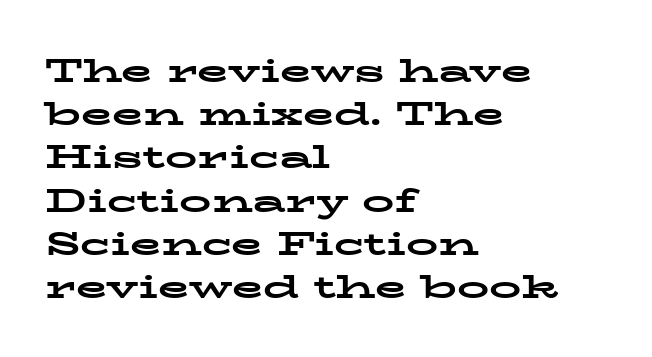
{"serif": "yes", "italic": "no", "bold": "yes", "weight": "bold", "width": "wide", "stroke_contrast": "low", "x_height": "medium", "monospaced": "no", "underline": "no", "align": "left", "line_spacing": "normal", "line_spacing_ratio": 1.35, "letter_spacing": "normal", "letter_spacing_em": 0.0, "glyph_px": 32}
